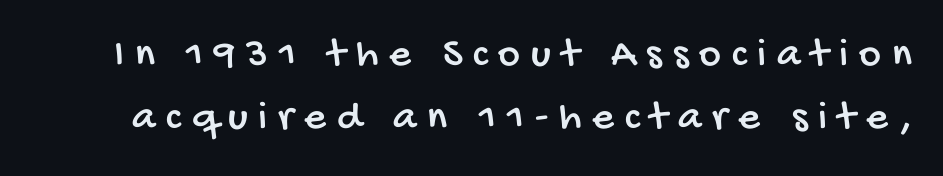
Character widths vary here, with narrow letters taking less room than wide ones. Evenly set lines give the paragraph a standard silhouette. Display-style spreading of the glyphs; the letterfit is very open. The passage shown is not underscored anywhere. This is sans-serif lettering, the kind often seen on screens and signage.
